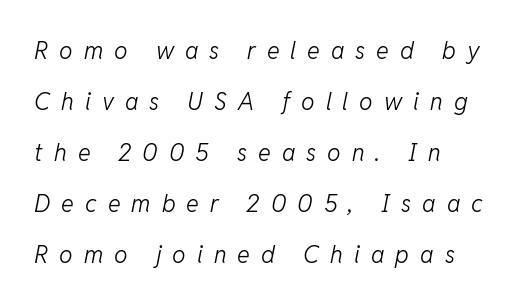
The image shows 24 px text type, italic (leaning right); set loose line spacing (2.12x), unusually wide letter spacing (+0.46 em), not underlined.
